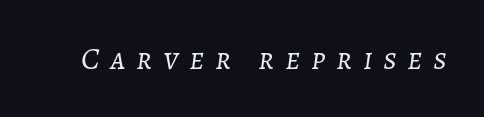
{"italic": "yes", "lean": "right", "slant_degrees": 7, "bold": "no", "weight": "light", "width": "normal", "stroke_contrast": "low", "x_height": "medium", "monospaced": "no", "underline": "no", "letter_spacing": "wide", "letter_spacing_em": 0.35, "glyph_px": 31}
